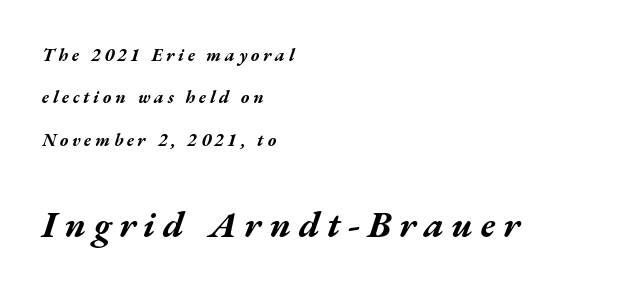
The image shows 37 px bold, wide type, italic (leaning right); set left-aligned, loose line spacing (2.36x), unusually wide letter spacing (+0.21 em), not underlined; the second (bottom) block is 2.06x larger; medium stroke contrast and a medium x-height.
